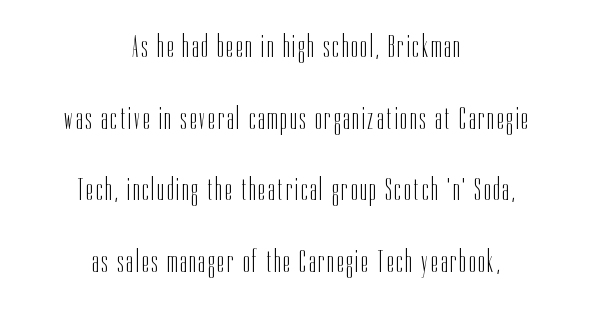
Q: Is the text bold? A: No.
Q: Is the text italic (slanted)? A: No, it is upright.
Q: Is the typeface a serif or a sans-serif typeface? A: Sans-serif.
Q: Is the text underlined? A: No.
Q: How is the paragraph aligned? A: Centered.
Q: Is the spacing between lines tight, normal or loose? A: Loose.
Q: Width (condensed, normal, or wide)? A: Condensed.
Q: Stroke contrast? A: Low.
Q: x-height? A: Medium.
Q: Monospaced? A: No.
